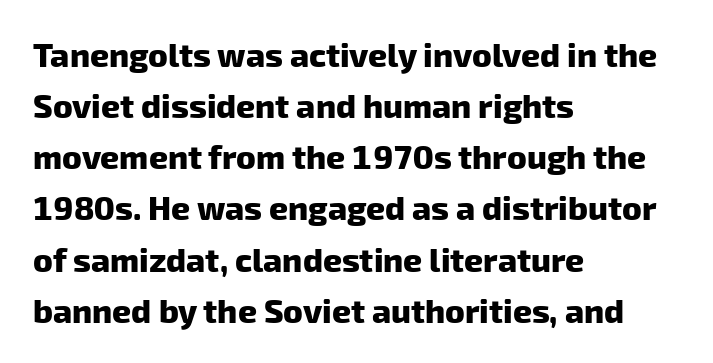
Q: Is the text bold? A: Yes.
Q: Is the typeface a serif or a sans-serif typeface? A: Sans-serif.
Q: Is the text underlined? A: No.
Q: How is the paragraph aligned? A: Left-aligned.
Q: Is the spacing between letters normal or unusually wide? A: Normal.
Q: Is the spacing between lines tight, normal or loose? A: Normal.
Q: Width (condensed, normal, or wide)? A: Normal.
Q: Stroke contrast? A: Low.
Q: x-height? A: Medium.
Q: Monospaced? A: No.
